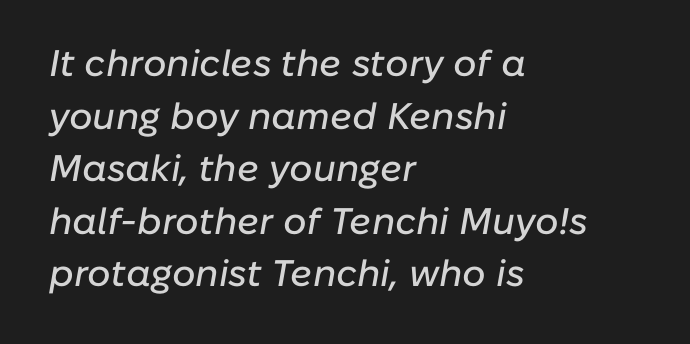
A typesetter would call this proportional, since set widths differ per character. Reading down the column, the eye jumps a familiar distance to each next line. The paragraph shown leans on its left margin. Words appear dense and cohesive because spacing is normal. Would a proofreader flag this as italicized? Yes. The passage shown is not underscored anywhere.
